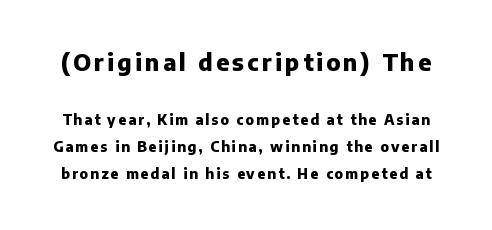
Plenty of ink on the page — the face is bold. Character size in the leading block exceeds that of the trailing block. Only glyphs here, with clear space below each row. Regarding leading, the lines here are spaced well apart. Style check: upright.
